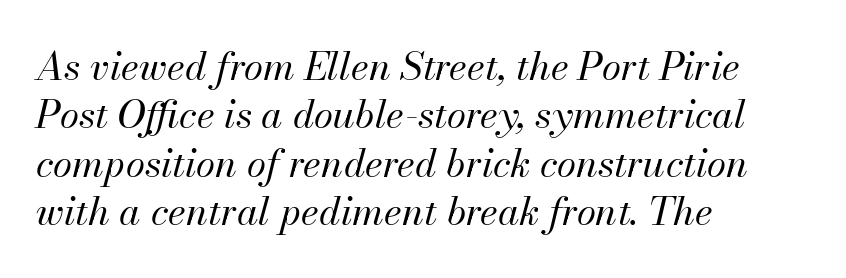
{"italic": "yes", "lean": "right", "slant_degrees": 13, "bold": "no", "weight": "regular", "width": "normal", "stroke_contrast": "medium", "x_height": "small", "monospaced": "no", "underline": "no", "align": "left", "line_spacing_ratio": 1.24, "letter_spacing": "normal", "letter_spacing_em": 0.0, "glyph_px": 39}
